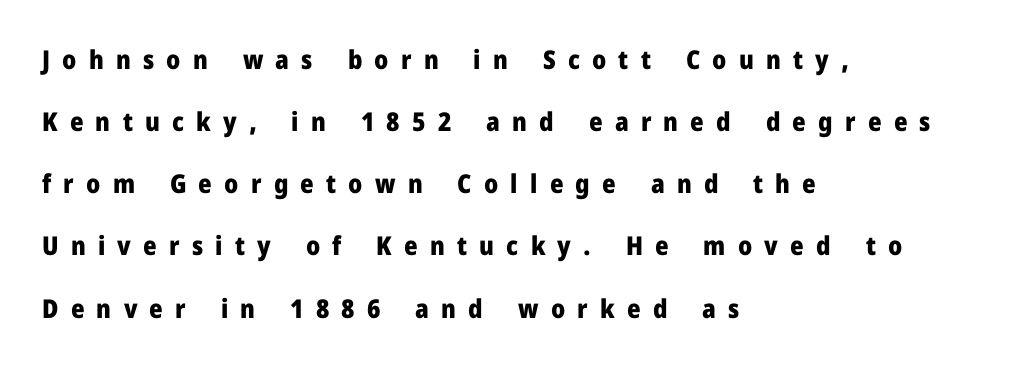
{"italic": "no", "bold": "yes", "underline": "no", "align": "left", "line_spacing": "loose", "line_spacing_ratio": 2.39, "letter_spacing": "wide", "letter_spacing_em": 0.47, "glyph_px": 26}
